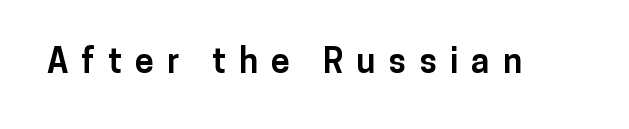
The image shows 34 px bold sans-serif type, upright; set unusually wide letter spacing (+0.38 em), not underlined; low stroke contrast and a medium x-height.
